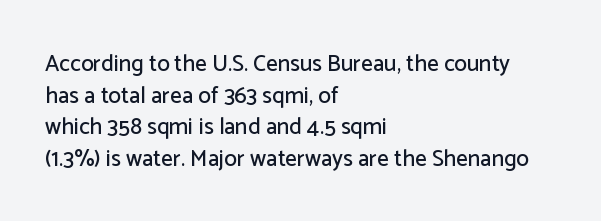
The image shows 23 px text type, upright; set left-aligned, normal line spacing (1.38x), normal letter spacing, not underlined.
